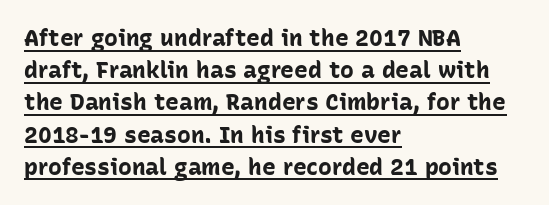
{"italic": "no", "bold": "yes", "underline": "yes", "align": "left", "line_spacing": "normal", "line_spacing_ratio": 1.4, "letter_spacing": "normal", "letter_spacing_em": 0.0, "glyph_px": 23}
